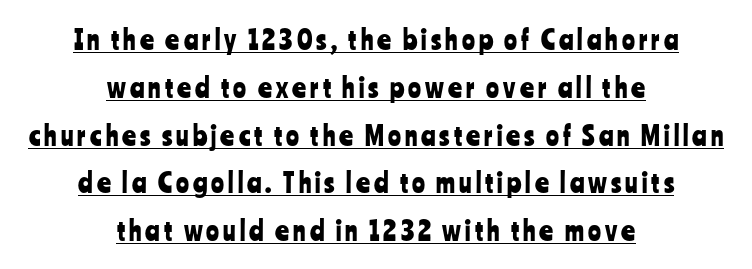
Quick note: not italic, upright. Layout note: lines centered. Underlined type.
